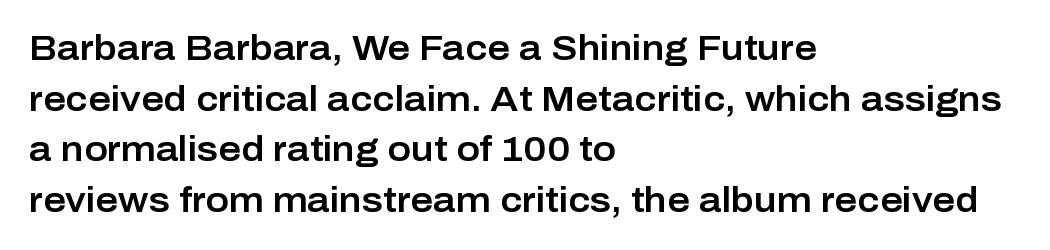
Vertically, the passage feels balanced, rows spaced as you'd expect. A typesetter would mark this as roman, not italic. Type without underlining. Notice how the passage keeps a crisp vertical edge on the left only.
